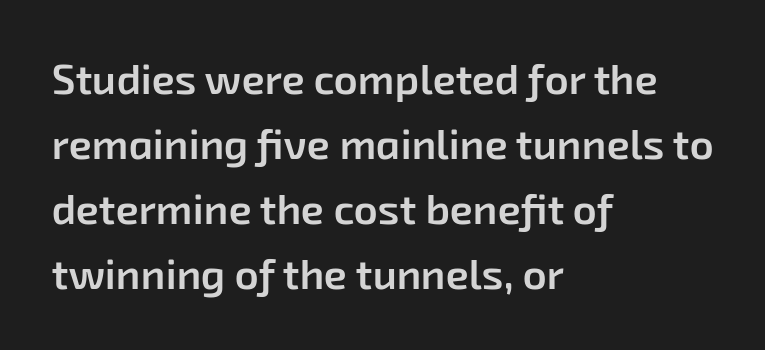
The foot of each line stays bare and open. The passage shown is typed in a proportional face where columns would drift. A bit beefed up — I'd call it semibold rather than bold. One glance says typical: line gaps are just what's usual. Nobody touched the tracking dial on this one. The font family rendered here belongs to the sans-serif group.
